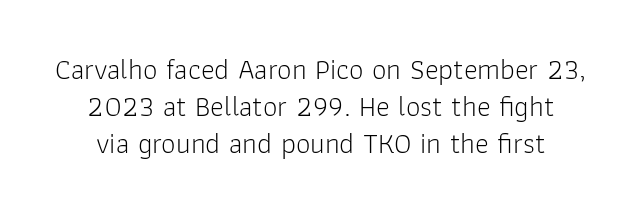
I'd call this a sans setting — the letters go barefoot. Think standard paragraph weight, or any step lighter than that. Does extra space separate the letters? No, they use regular spacing. Honestly, there is no underline to notice here at all. Spacing verdict: proportional, widths tailored to each character.
